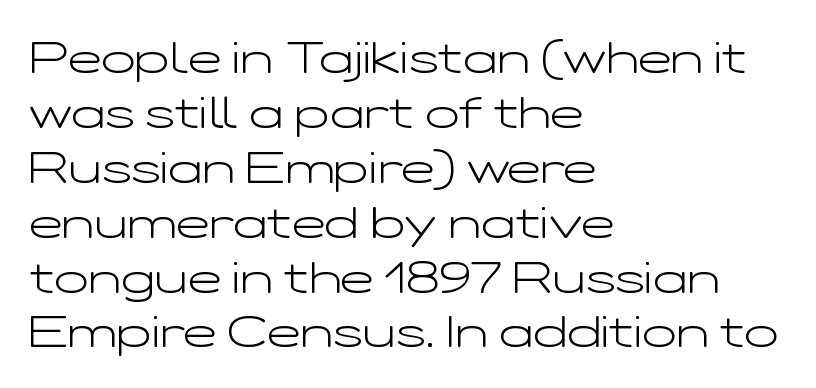
The image shows 45 px light, wide sans-serif type, upright; set left-aligned, line spacing 1.22x, normal letter spacing, not underlined; low stroke contrast and a medium x-height.
